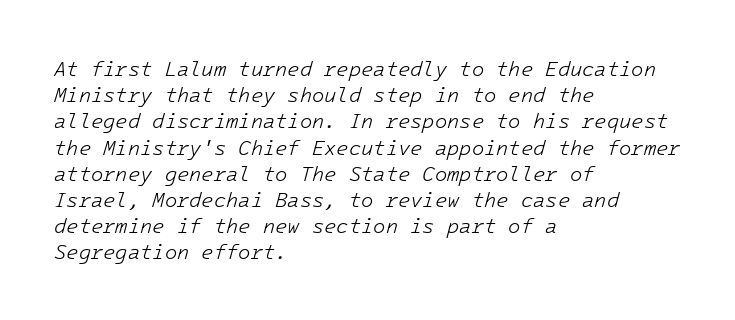
Q: Is the text bold? A: No.
Q: Is the text italic (slanted)? A: Yes, it leans right by about 16 degrees.
Q: Is the text underlined? A: No.
Q: How is the paragraph aligned? A: Left-aligned.
Q: Is the spacing between letters normal or unusually wide? A: Normal.
Q: Is the spacing between lines tight, normal or loose? A: Normal.
